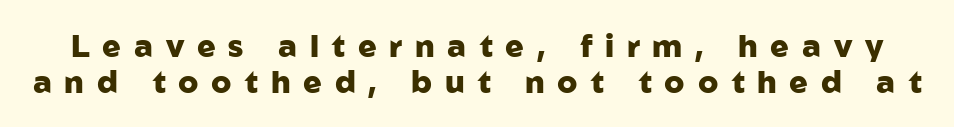
The letters stand upright; this is a roman face. Heavy, bold letterforms. Words float on clear page, feet unadorned. You could not count columns in this text — the font is proportionally spaced.
